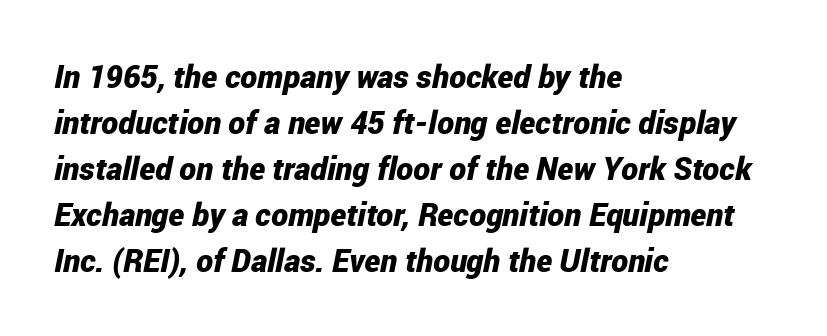
{"italic": "yes", "lean": "right", "slant_degrees": 12, "bold": "yes", "weight": "bold", "width": "condensed", "stroke_contrast": "low", "x_height": "medium", "monospaced": "no", "underline": "no", "align": "left", "line_spacing": "normal", "line_spacing_ratio": 1.44, "letter_spacing": "normal", "letter_spacing_em": 0.0, "glyph_px": 32}
